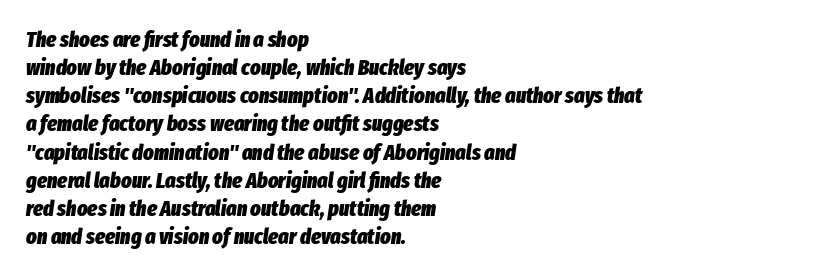
{"italic": "yes", "lean": "right", "slant_degrees": 8, "bold": "yes", "underline": "no", "align": "left", "line_spacing": "normal", "line_spacing_ratio": 1.28, "letter_spacing": "normal", "letter_spacing_em": 0.0, "glyph_px": 22}
